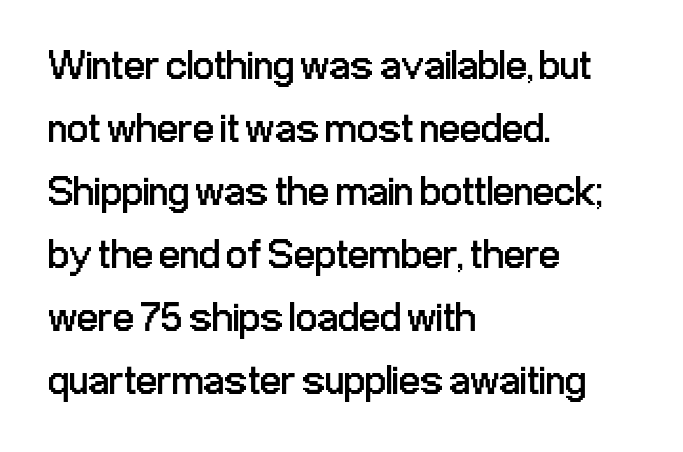
Compared with a typical body face, this is equally light or lighter still. This is the regular roman posture of the typeface. Underlining? Definitely not there. Horizontal bands of white between lines are of average thickness.
